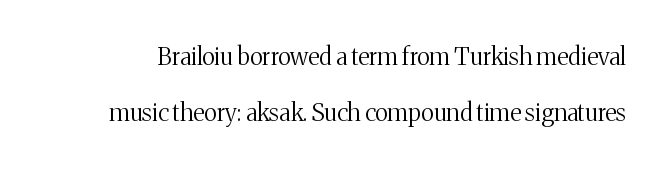
Q: Is the text bold? A: No.
Q: Is the text italic (slanted)? A: No, it is upright.
Q: Is the text underlined? A: No.
Q: Is the spacing between letters normal or unusually wide? A: Normal.
Q: Is the spacing between lines tight, normal or loose? A: Loose.
